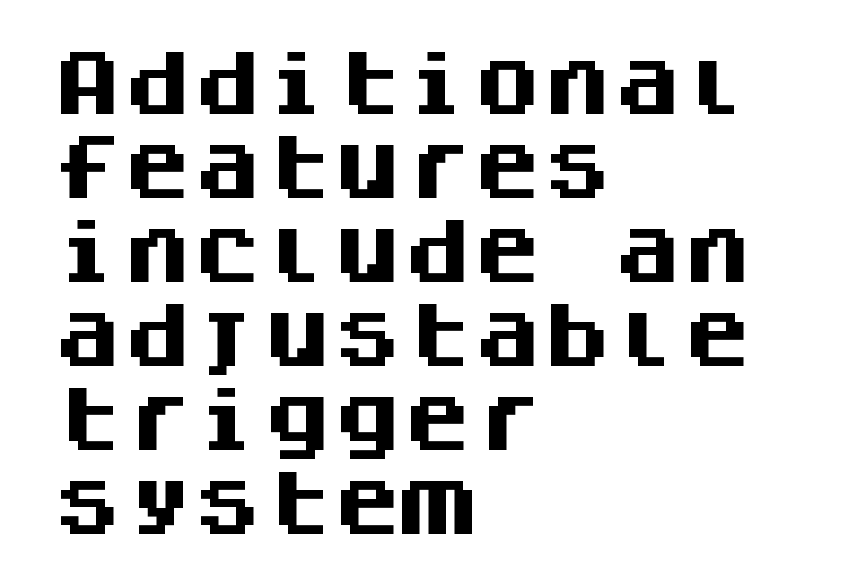
A typesetter would call this monospace, since all characters share one set width. Students, note that the glyphs here touch the page at normal intervals. Characters remain perfectly vertical along every line. Layout note: lines flush left. Descenders are the only things crossing below the line. No feet cap the strokes, marking this as sans-serif type.
